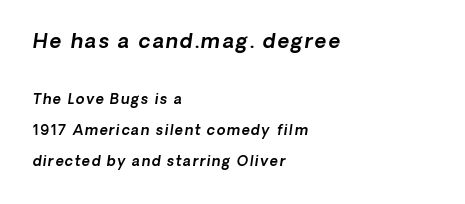
Q: Is the text underlined? A: No.
Q: How is the paragraph aligned? A: Left-aligned.
Q: Is the spacing between lines tight, normal or loose? A: Loose.
Q: Which block of text is set in a larger size, the first (top) or the second (bottom)? A: The first (top) one.
